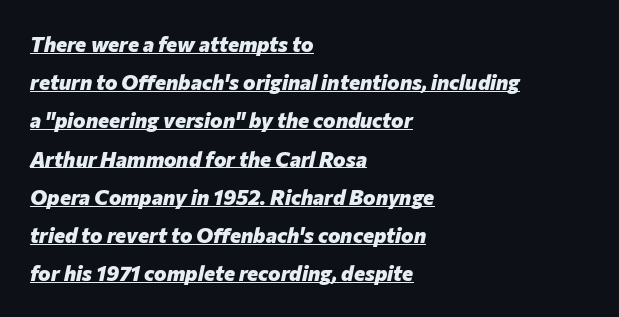
{"italic": "yes", "lean": "right", "slant_degrees": 12, "bold": "yes", "underline": "yes", "align": "left", "line_spacing_ratio": 1.82, "letter_spacing": "normal", "letter_spacing_em": 0.0, "glyph_px": 21}
